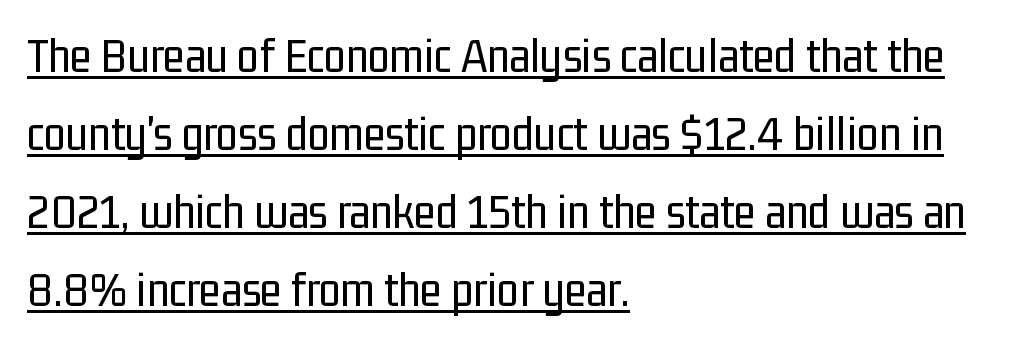
Q: Is the text bold? A: No.
Q: Is the text italic (slanted)? A: No, it is upright.
Q: Is the typeface a serif or a sans-serif typeface? A: Sans-serif.
Q: Is the text underlined? A: Yes.
Q: How is the paragraph aligned? A: Left-aligned.
Q: Is the spacing between letters normal or unusually wide? A: Normal.
Q: Is the spacing between lines tight, normal or loose? A: Normal.
Q: Width (condensed, normal, or wide)? A: Condensed.
Q: Stroke contrast? A: Low.
Q: x-height? A: Medium.
Q: Monospaced? A: No.
